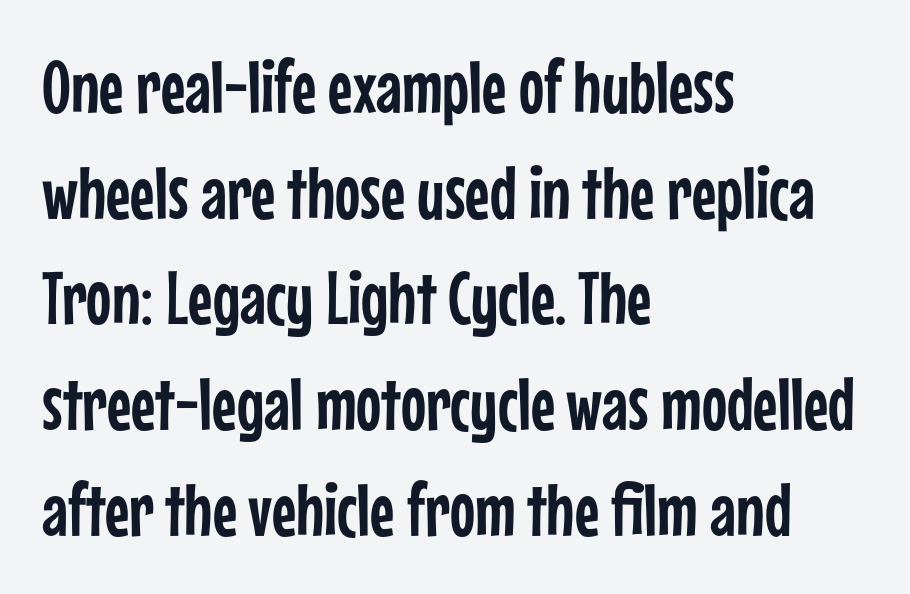
Q: Is the text italic (slanted)? A: No, it is upright.
Q: Is the typeface a serif or a sans-serif typeface? A: Sans-serif.
Q: Is the text underlined? A: No.
Q: How is the paragraph aligned? A: Left-aligned.
Q: Is the spacing between letters normal or unusually wide? A: Normal.
Q: Is the spacing between lines tight, normal or loose? A: Normal.
Q: Width (condensed, normal, or wide)? A: Condensed.
Q: Stroke contrast? A: Low.
Q: x-height? A: Medium.
Q: Monospaced? A: No.
